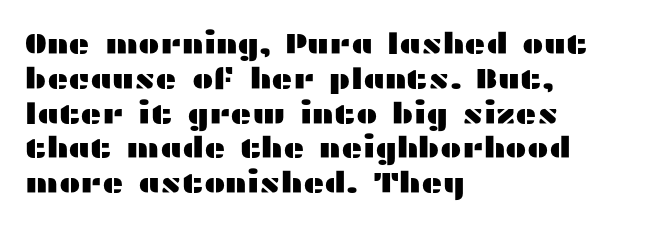
The image shows 29 px wide sans-serif type, upright; set left-aligned, line spacing 1.2x, normal letter spacing, not underlined; medium stroke contrast and a medium x-height.
